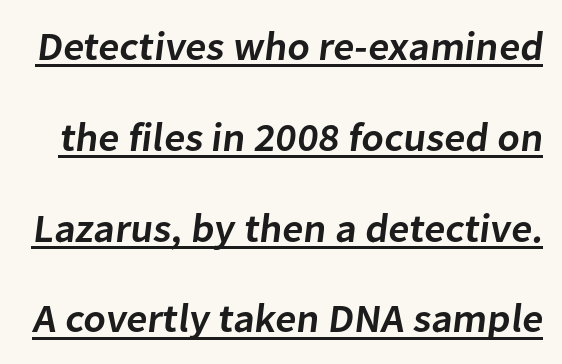
The image shows 40 px semibold sans-serif type; set loose line spacing (2.27x), normal letter spacing, underlined; low stroke contrast and a medium x-height.
